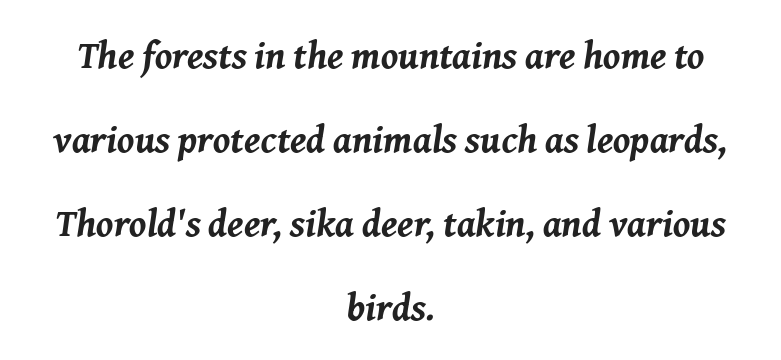
In terms of posture, this sample is oblique. Is the letter spacing exaggerated? No — it looks like the ordinary default. The line-height multiplier appears high, well above default. The sample has been set heavy, in full bold. Layout note: lines centered. The passage shown is typed in a proportional face where columns would drift.
